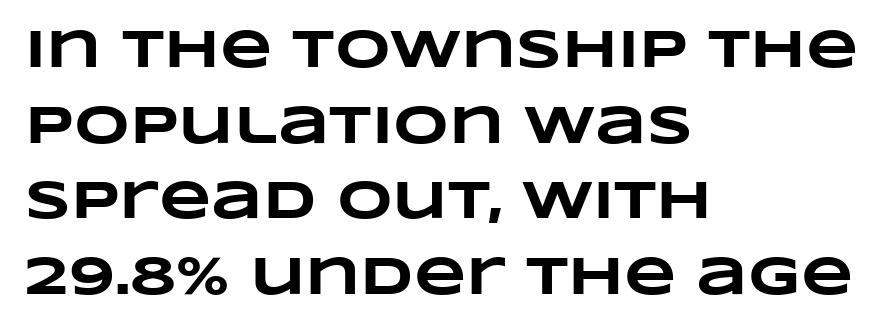
Q: Is the text bold? A: Yes.
Q: Is the text underlined? A: No.
Q: How is the paragraph aligned? A: Left-aligned.
Q: Is the spacing between letters normal or unusually wide? A: Normal.
Q: Is the spacing between lines tight, normal or loose? A: Normal.
Q: Width (condensed, normal, or wide)? A: Wide.
Q: Stroke contrast? A: Low.
Q: x-height? A: Large.
Q: Monospaced? A: No.
